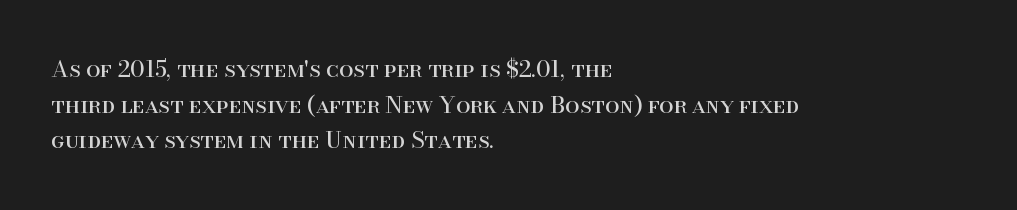
Q: Is the text bold? A: No.
Q: Is the text italic (slanted)? A: No, it is upright.
Q: Is the text underlined? A: No.
Q: How is the paragraph aligned? A: Left-aligned.
Q: Is the spacing between letters normal or unusually wide? A: Normal.
Q: Is the spacing between lines tight, normal or loose? A: Normal.
